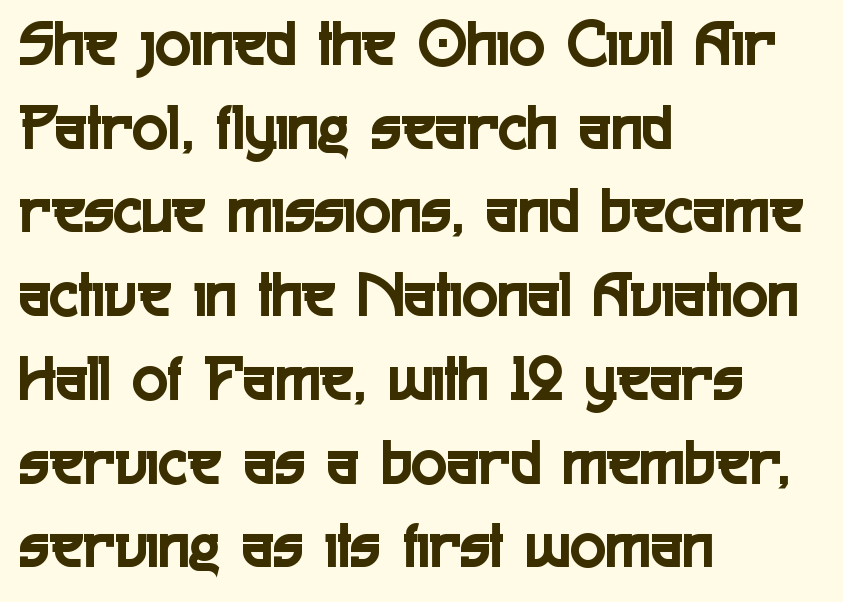
{"serif": "no", "italic": "no", "width": "condensed", "x_height": "medium", "monospaced": "no", "underline": "no", "align": "left", "line_spacing": "normal", "line_spacing_ratio": 1.25, "letter_spacing": "normal", "letter_spacing_em": 0.0, "glyph_px": 67}
